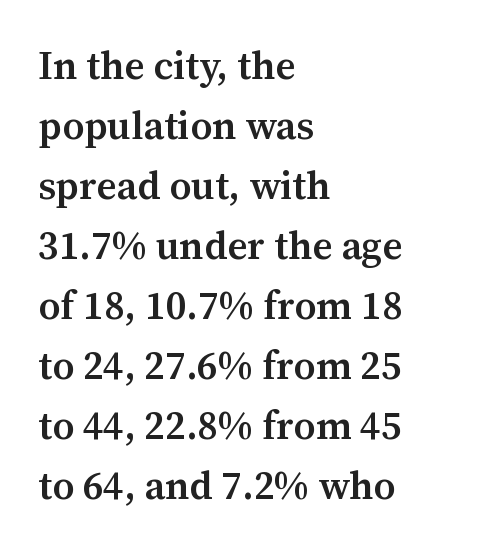
{"serif": "yes", "italic": "no", "bold": "semi", "weight": "semibold", "width": "normal", "stroke_contrast": "medium", "x_height": "medium", "monospaced": "no", "underline": "no", "align": "left", "line_spacing": "normal", "line_spacing_ratio": 1.54, "letter_spacing": "normal", "letter_spacing_em": 0.0, "glyph_px": 39}
